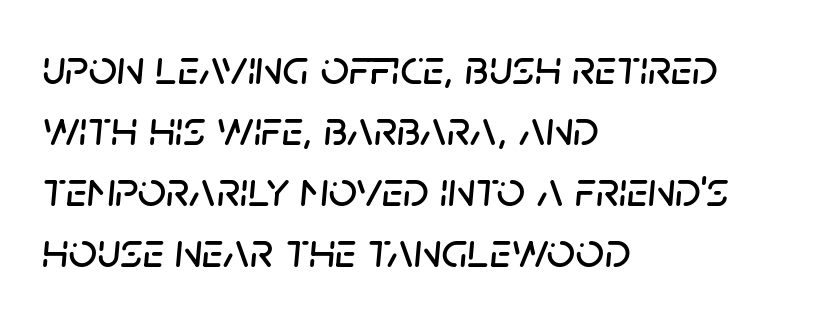
This sample has the flowing, uneven cadence of proportional lettering. Does the copy run flush right? No — it runs flush left. Lines of text with bare space underneath. Nobody touched the tracking dial on this one.
